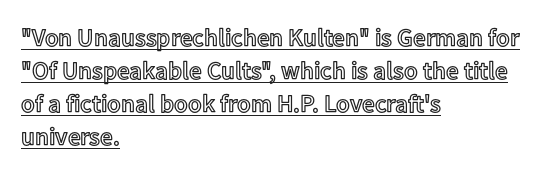
{"italic": "no", "underline": "yes", "align": "left", "line_spacing": "normal", "line_spacing_ratio": 1.32, "letter_spacing": "normal", "letter_spacing_em": 0.0, "glyph_px": 25}
